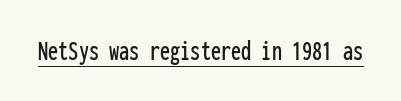
{"serif": "no", "italic": "no", "width": "condensed", "stroke_contrast": "low", "x_height": "medium", "monospaced": "yes", "underline": "yes", "letter_spacing": "normal", "letter_spacing_em": 0.0, "glyph_px": 29}
